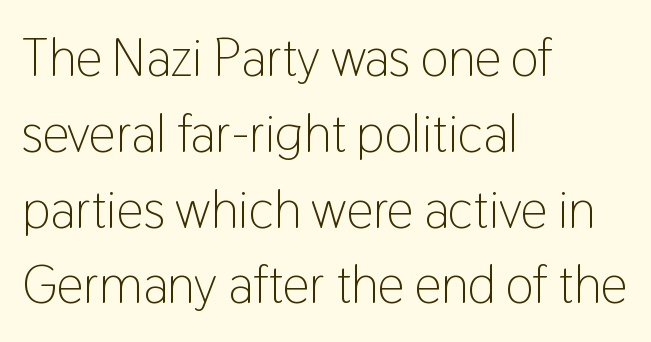
The image shows 53 px light, condensed sans-serif type, upright; set left-aligned, normal line spacing (1.43x), normal letter spacing, not underlined; low stroke contrast and a medium x-height.
